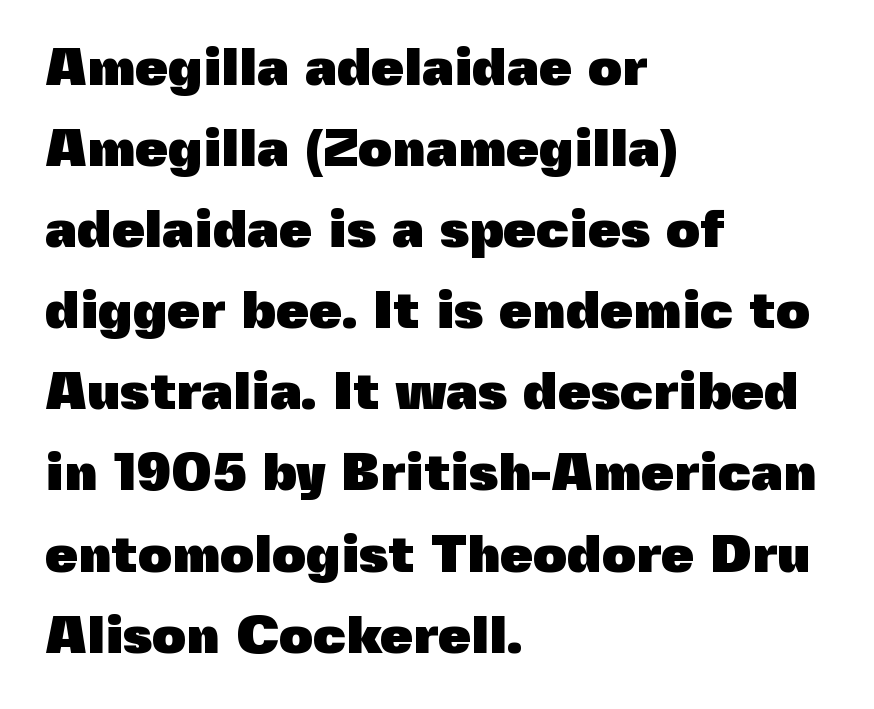
{"serif": "no", "italic": "no", "bold": "yes", "weight": "heavy", "width": "normal", "x_height": "medium", "monospaced": "no", "underline": "no", "align": "left", "line_spacing": "normal", "line_spacing_ratio": 1.53, "letter_spacing": "normal", "letter_spacing_em": 0.0, "glyph_px": 53}
